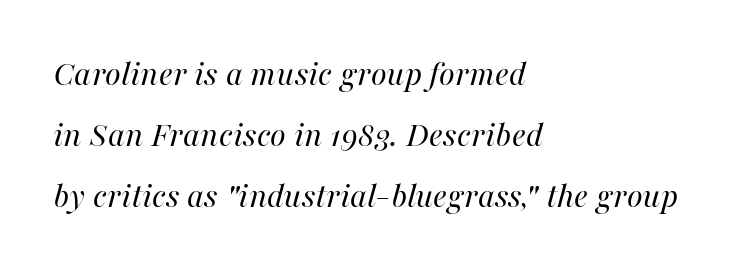
{"italic": "yes", "lean": "right", "slant_degrees": 16, "bold": "no", "weight": "regular", "width": "normal", "stroke_contrast": "high", "x_height": "medium", "monospaced": "no", "underline": "no", "align": "left", "line_spacing": "normal", "line_spacing_ratio": 1.69, "letter_spacing": "normal", "letter_spacing_em": 0.0, "glyph_px": 36}
